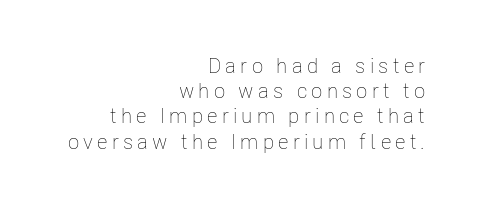
Words float on clear page, feet unadorned. The weight would be labelled regular, book, light, or lighter still. A typesetter would mark this as roman, not italic. A student would call this right alignment; a typographer would say flush right, rag left. Honestly, the letter spacing is so wide it's the main thing you notice.
